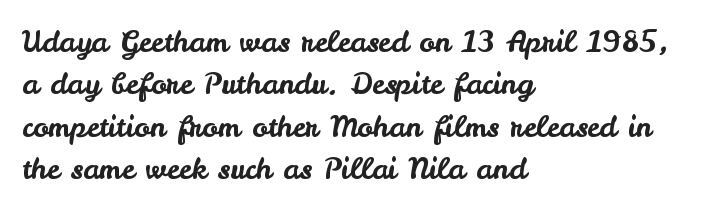
{"serif": "no", "width": "normal", "stroke_contrast": "low", "x_height": "small", "monospaced": "no", "underline": "no", "align": "left", "line_spacing": "normal", "line_spacing_ratio": 1.46, "letter_spacing": "normal", "letter_spacing_em": 0.0, "glyph_px": 29}
